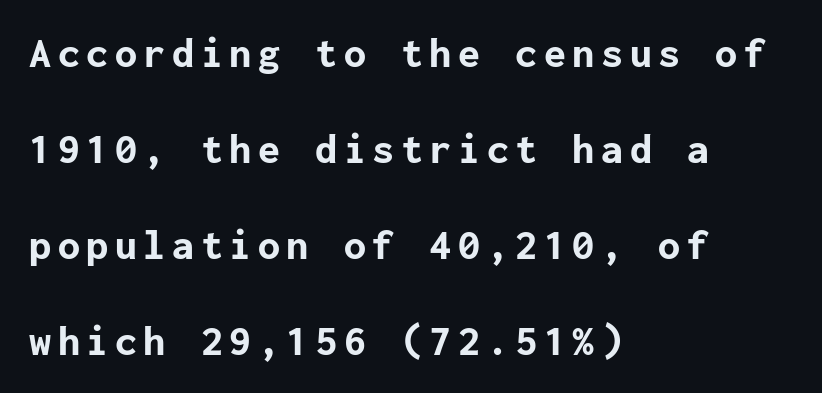
{"serif": "no", "italic": "no", "bold": "yes", "weight": "bold", "width": "normal", "stroke_contrast": "low", "x_height": "medium", "underline": "no", "align": "left", "line_spacing": "loose", "line_spacing_ratio": 2.18, "glyph_px": 44}
